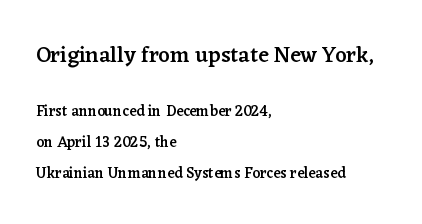
The image shows 22 px text type, upright; set left-aligned, loose line spacing (2.04x), normal letter spacing, not underlined; the first (top) block is 1.47x larger.
